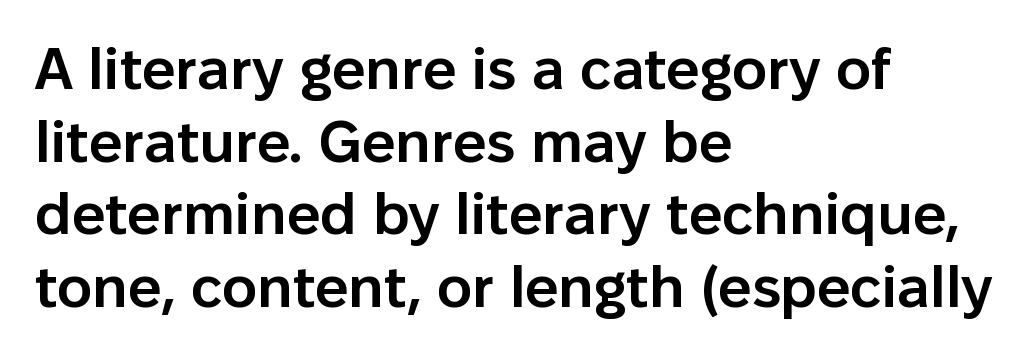
Q: Is the text bold? A: Semi-bold.
Q: Is the text italic (slanted)? A: No, it is upright.
Q: Is the typeface a serif or a sans-serif typeface? A: Sans-serif.
Q: Is the text underlined? A: No.
Q: How is the paragraph aligned? A: Left-aligned.
Q: Is the spacing between letters normal or unusually wide? A: Normal.
Q: Width (condensed, normal, or wide)? A: Normal.
Q: Stroke contrast? A: Low.
Q: x-height? A: Medium.
Q: Monospaced? A: No.
